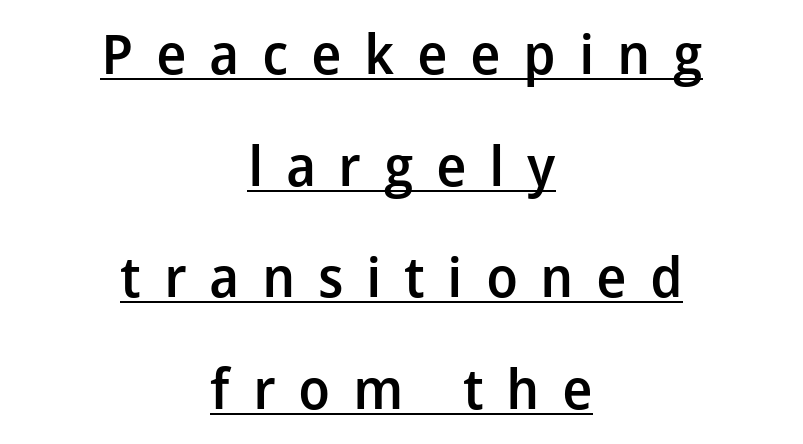
The image shows 55 px semibold sans-serif type, upright; set centered, loose line spacing (2.03x), unusually wide letter spacing (+0.41 em), underlined; low stroke contrast and a medium x-height.
